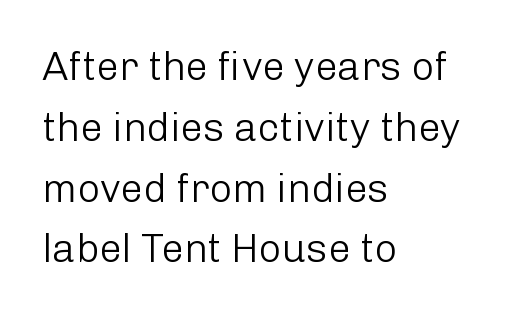
Q: Is the text bold? A: No.
Q: Is the text italic (slanted)? A: No, it is upright.
Q: Is the typeface a serif or a sans-serif typeface? A: Sans-serif.
Q: Is the text underlined? A: No.
Q: How is the paragraph aligned? A: Left-aligned.
Q: Is the spacing between letters normal or unusually wide? A: Normal.
Q: Is the spacing between lines tight, normal or loose? A: Normal.
Q: Width (condensed, normal, or wide)? A: Normal.
Q: Stroke contrast? A: Low.
Q: x-height? A: Medium.
Q: Monospaced? A: No.
